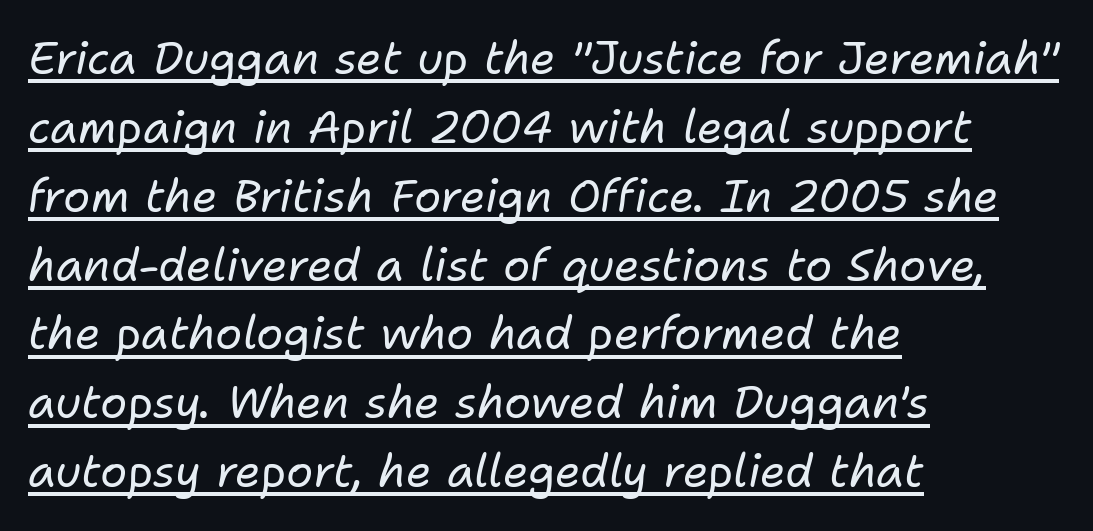
The image shows 45 px regular-weight type, italic (leaning right); set left-aligned, normal line spacing (1.53x), normal letter spacing, underlined; low stroke contrast and a medium x-height.
